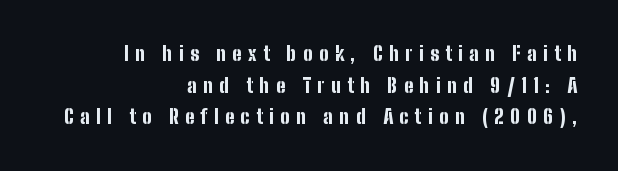
The image shows 20 px bold type, upright; set right-aligned, normal line spacing (1.58x), unusually wide letter spacing (+0.32 em), not underlined.
